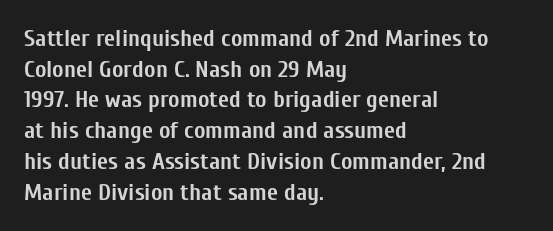
Q: Is the text bold? A: Yes.
Q: Is the text italic (slanted)? A: No, it is upright.
Q: Is the text underlined? A: No.
Q: How is the paragraph aligned? A: Left-aligned.
Q: Is the spacing between letters normal or unusually wide? A: Normal.
Q: Is the spacing between lines tight, normal or loose? A: Normal.
